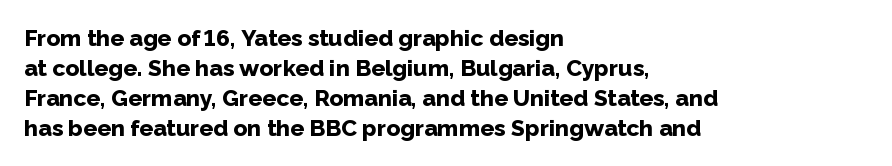
{"italic": "no", "bold": "yes", "underline": "no", "align": "left", "line_spacing": "normal", "line_spacing_ratio": 1.3, "letter_spacing": "normal", "letter_spacing_em": 0.0, "glyph_px": 23}
